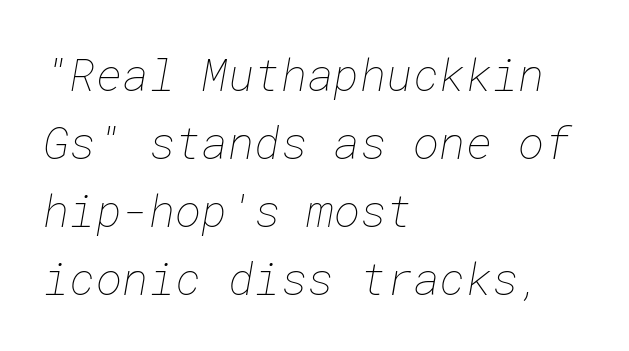
Q: Is the text bold? A: No.
Q: Is the text underlined? A: No.
Q: How is the paragraph aligned? A: Left-aligned.
Q: Is the spacing between letters normal or unusually wide? A: Normal.
Q: Is the spacing between lines tight, normal or loose? A: Normal.
Q: Width (condensed, normal, or wide)? A: Normal.
Q: Stroke contrast? A: Low.
Q: x-height? A: Medium.
